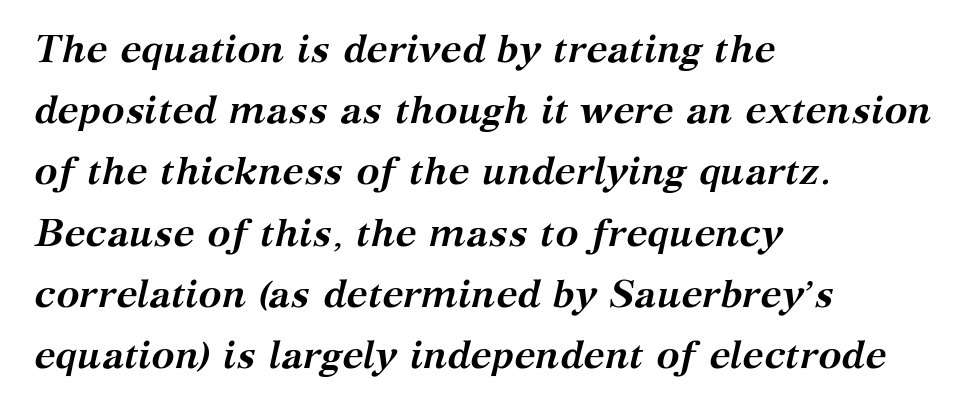
As a designer I'd log this as weight 700, bold. Yep, that's italic — everything's leaning. Glyph-to-glyph distance matches everyday printed text. The letters advance in unequal steps, a hallmark of proportional type. Caption: multi-line text, flush left, ragged right. This rendering features lettering with no underline.
